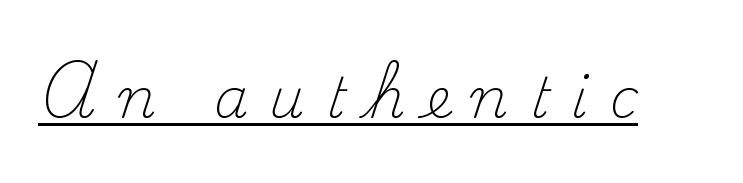
Q: Is the text bold? A: No.
Q: Is the text italic (slanted)? A: Yes.
Q: Is the typeface a serif or a sans-serif typeface? A: Serif.
Q: Is the text underlined? A: Yes.
Q: Is the spacing between letters normal or unusually wide? A: Unusually wide.
Q: Width (condensed, normal, or wide)? A: Normal.
Q: Stroke contrast? A: Medium.
Q: x-height? A: Small.
Q: Monospaced? A: No.
